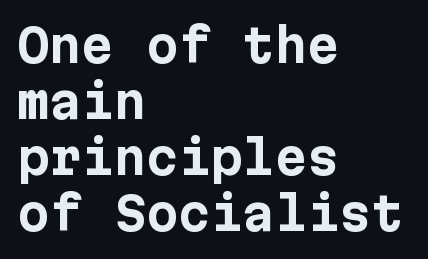
Q: Is the text bold? A: Yes.
Q: Is the text italic (slanted)? A: No, it is upright.
Q: Is the typeface a serif or a sans-serif typeface? A: Sans-serif.
Q: Is the text underlined? A: No.
Q: How is the paragraph aligned? A: Left-aligned.
Q: Is the spacing between letters normal or unusually wide? A: Normal.
Q: Width (condensed, normal, or wide)? A: Normal.
Q: Stroke contrast? A: Low.
Q: x-height? A: Medium.
